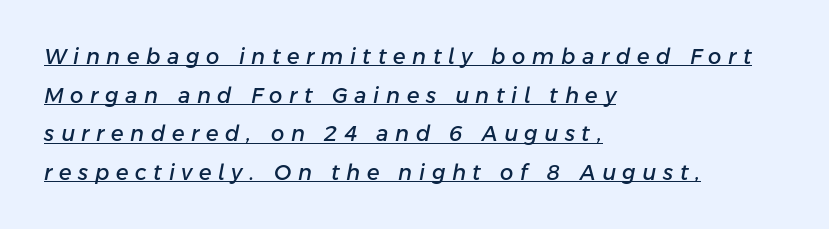
{"italic": "yes", "lean": "right", "slant_degrees": 11, "underline": "yes", "align": "left", "line_spacing_ratio": 1.84, "letter_spacing": "wide", "letter_spacing_em": 0.32, "glyph_px": 21}
